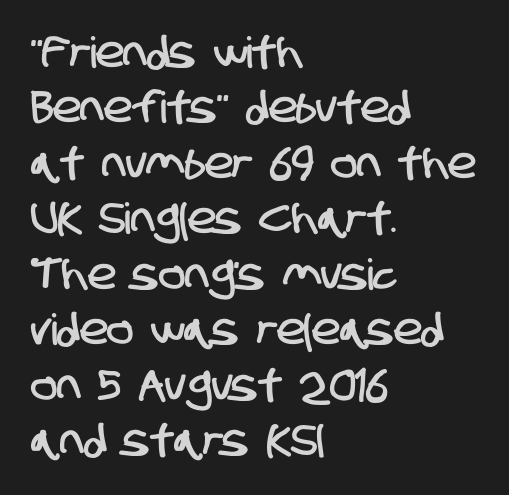
Q: Is the typeface a serif or a sans-serif typeface? A: Sans-serif.
Q: Is the text underlined? A: No.
Q: How is the paragraph aligned? A: Left-aligned.
Q: Is the spacing between letters normal or unusually wide? A: Normal.
Q: Is the spacing between lines tight, normal or loose? A: Normal.
Q: Width (condensed, normal, or wide)? A: Condensed.
Q: Stroke contrast? A: Low.
Q: x-height? A: Large.
Q: Monospaced? A: No.
